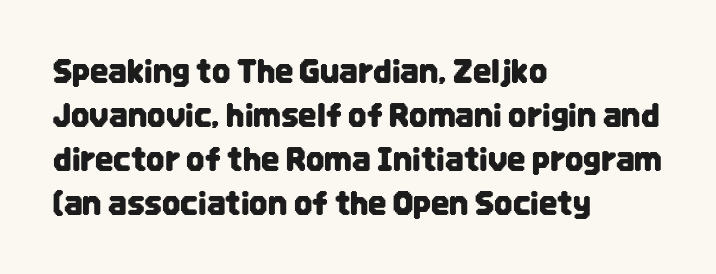
{"serif": "no", "italic": "no", "width": "condensed", "stroke_contrast": "low", "x_height": "large", "monospaced": "no", "underline": "no", "align": "left", "line_spacing": "normal", "line_spacing_ratio": 1.37, "letter_spacing": "normal", "letter_spacing_em": 0.0, "glyph_px": 32}
